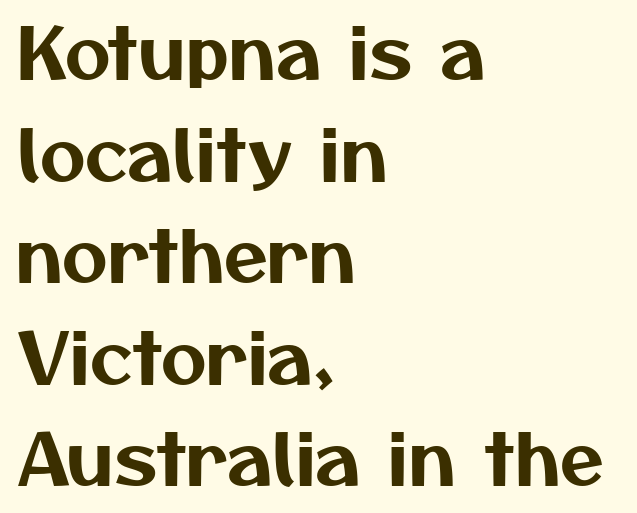
Q: Is the typeface a serif or a sans-serif typeface? A: Sans-serif.
Q: Is the text underlined? A: No.
Q: How is the paragraph aligned? A: Left-aligned.
Q: Is the spacing between letters normal or unusually wide? A: Normal.
Q: Is the spacing between lines tight, normal or loose? A: Normal.
Q: Width (condensed, normal, or wide)? A: Normal.
Q: Stroke contrast? A: Medium.
Q: x-height? A: Medium.
Q: Monospaced? A: No.
